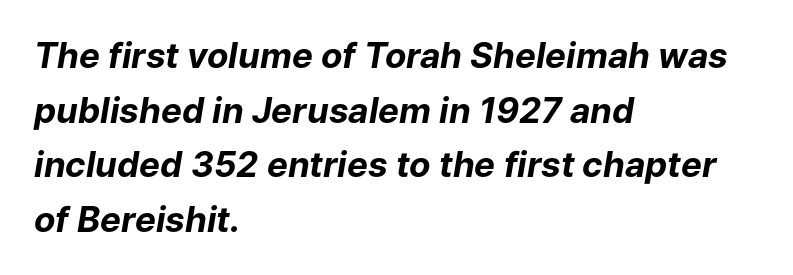
Honestly, there is no underline to notice here at all. A typesetter would call this zero additional tracking. This is oblique type, the kind used for emphasis or titles. This rendering uses left alignment, leaving the right contour irregular. The lines sit at an ordinary, default distance from one another.
